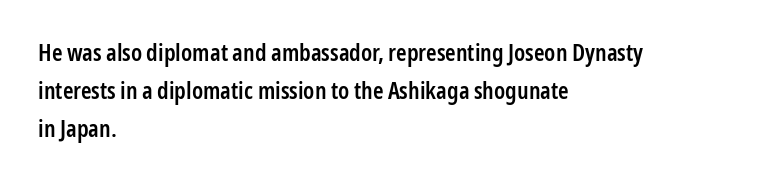
When letters stand straight like this, we call the style roman or upright. Look at the stroke-to-counter ratio: somewhat heavy, a semibold. Any mark beneath the type? The region is blank. The passage shown stacks its lines at a standard gap. No extra tracking has been applied to these lines.
